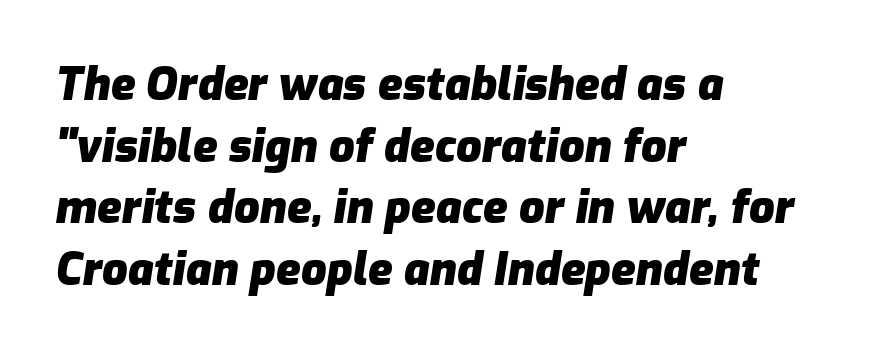
The typesetting leans heavy: a genuine bold. These lines are rendered in a variable-pitch font. This sample is left-justified, so line endings fall wherever the words run out. Quick note: italic. Glance below the letters and you will spot only blank space. Caption: standard tracking, unaltered.
